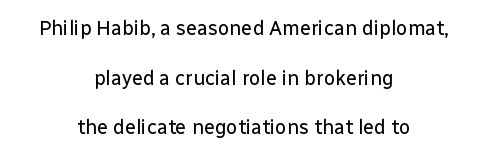
{"italic": "no", "bold": "no", "underline": "no", "align": "center", "line_spacing": "loose", "line_spacing_ratio": 2.48, "letter_spacing": "normal", "letter_spacing_em": 0.0, "glyph_px": 20}
